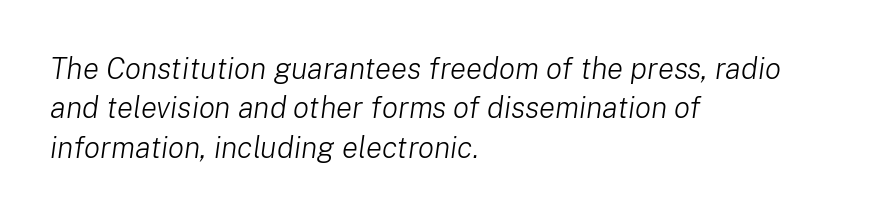
{"italic": "yes", "lean": "right", "slant_degrees": 8, "bold": "no", "weight": "light", "width": "normal", "stroke_contrast": "low", "x_height": "medium", "monospaced": "no", "underline": "no", "align": "left", "line_spacing": "normal", "line_spacing_ratio": 1.31, "letter_spacing": "normal", "letter_spacing_em": 0.0, "glyph_px": 30}
